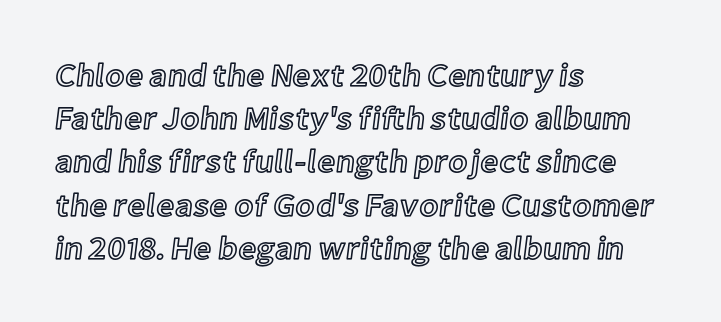
Q: Is the text italic (slanted)? A: Yes.
Q: Is the text underlined? A: No.
Q: How is the paragraph aligned? A: Left-aligned.
Q: Is the spacing between letters normal or unusually wide? A: Normal.
Q: Is the spacing between lines tight, normal or loose? A: Normal.
Q: Width (condensed, normal, or wide)? A: Normal.
Q: x-height? A: Medium.
Q: Monospaced? A: No.
